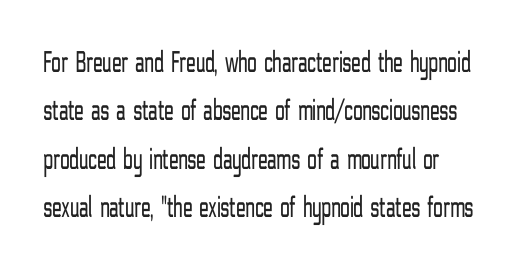
{"serif": "no", "italic": "no", "bold": "no", "weight": "light", "width": "condensed", "stroke_contrast": "low", "x_height": "medium", "monospaced": "no", "underline": "no", "line_spacing": "normal", "line_spacing_ratio": 1.56, "letter_spacing": "normal", "letter_spacing_em": 0.0, "glyph_px": 31}
